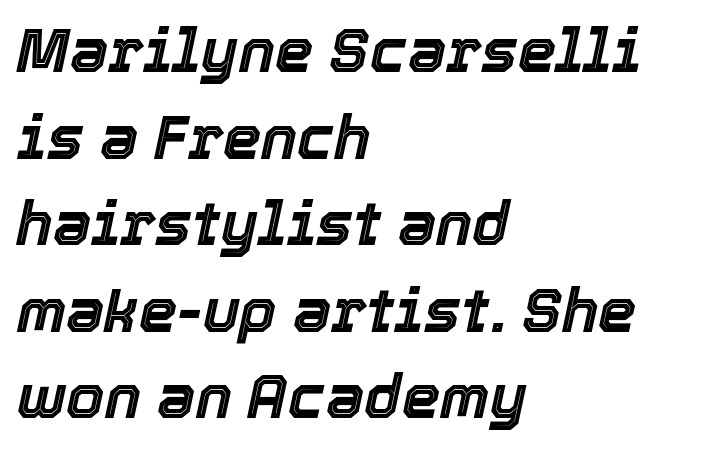
Q: Is the text italic (slanted)? A: Yes, it leans right by about 12 degrees.
Q: Is the text underlined? A: No.
Q: How is the paragraph aligned? A: Left-aligned.
Q: Is the spacing between letters normal or unusually wide? A: Normal.
Q: Is the spacing between lines tight, normal or loose? A: Normal.
Q: Width (condensed, normal, or wide)? A: Normal.
Q: x-height? A: Medium.
Q: Monospaced? A: No.
